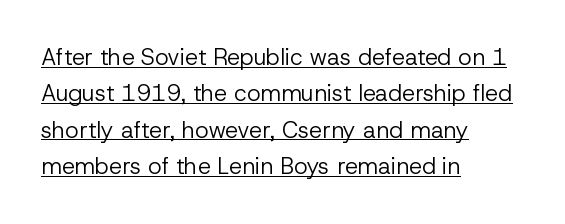
The image shows 23 px text type, upright; set left-aligned, normal line spacing (1.58x), normal letter spacing, underlined.
